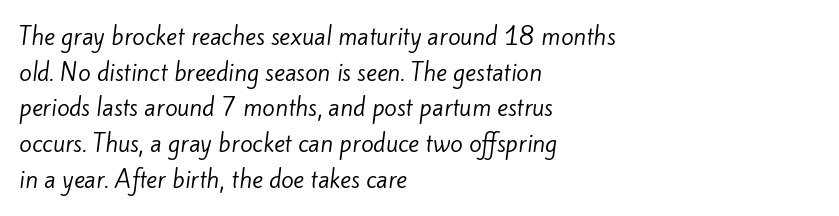
Q: Is the text bold? A: No.
Q: Is the text underlined? A: No.
Q: How is the paragraph aligned? A: Left-aligned.
Q: Is the spacing between letters normal or unusually wide? A: Normal.
Q: Is the spacing between lines tight, normal or loose? A: Normal.
